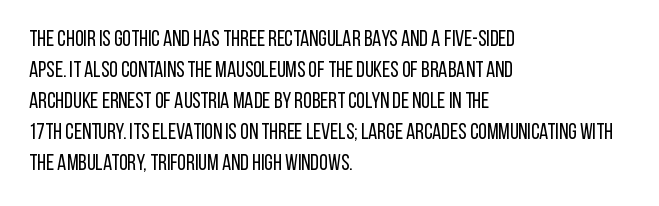
{"italic": "no", "bold": "no", "underline": "no", "align": "left", "line_spacing": "normal", "line_spacing_ratio": 1.41, "letter_spacing": "normal", "letter_spacing_em": 0.0, "glyph_px": 22}
